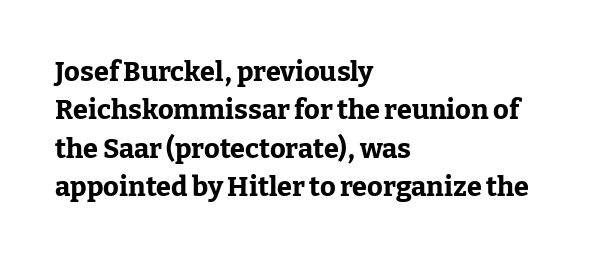
Glyph-to-glyph distance matches everyday printed text. Notice how thick the strokes are: this is what a full bold looks like. A normal amount of white space separates one row of letters from the next. Only glyphs here, with clear space below each row. Vertical strokes here are truly vertical.
